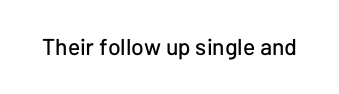
Each word holds together tightly as a unit, with standard inter-letter gaps. Posture: upright roman. The specimen omits any rule beneath the text block's lines.
